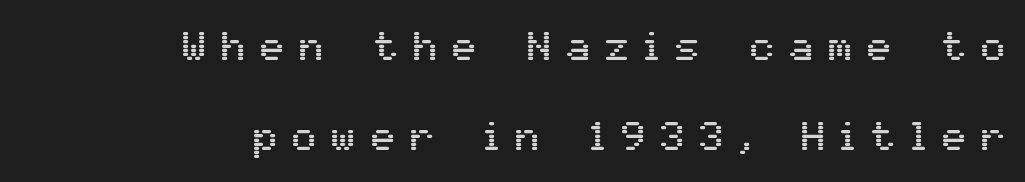
Q: Is the text italic (slanted)? A: No, it is upright.
Q: Is the typeface a serif or a sans-serif typeface? A: Sans-serif.
Q: Is the text underlined? A: No.
Q: How is the paragraph aligned? A: Right-aligned.
Q: Is the spacing between letters normal or unusually wide? A: Unusually wide.
Q: Is the spacing between lines tight, normal or loose? A: Loose.
Q: Width (condensed, normal, or wide)? A: Normal.
Q: Stroke contrast? A: Medium.
Q: x-height? A: Medium.
Q: Monospaced? A: No.
